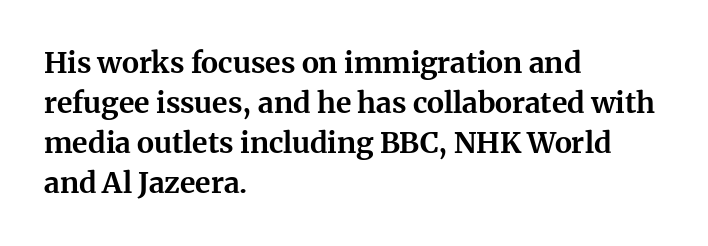
Q: Is the text bold? A: Yes.
Q: Is the text italic (slanted)? A: No, it is upright.
Q: Is the typeface a serif or a sans-serif typeface? A: Serif.
Q: Is the text underlined? A: No.
Q: How is the paragraph aligned? A: Left-aligned.
Q: Is the spacing between letters normal or unusually wide? A: Normal.
Q: Is the spacing between lines tight, normal or loose? A: Normal.
Q: Width (condensed, normal, or wide)? A: Normal.
Q: Stroke contrast? A: Medium.
Q: x-height? A: Medium.
Q: Monospaced? A: No.
